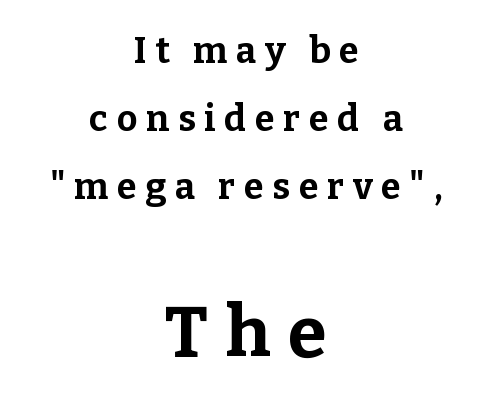
Q: Is the text bold? A: Yes.
Q: Is the text italic (slanted)? A: No, it is upright.
Q: Is the typeface a serif or a sans-serif typeface? A: Serif.
Q: Is the text underlined? A: No.
Q: How is the paragraph aligned? A: Centered.
Q: Is the spacing between letters normal or unusually wide? A: Unusually wide.
Q: Which block of text is set in a larger size, the first (top) or the second (bottom)? A: The second (bottom) one.
Q: Width (condensed, normal, or wide)? A: Normal.
Q: Stroke contrast? A: Low.
Q: x-height? A: Medium.
Q: Monospaced? A: No.
